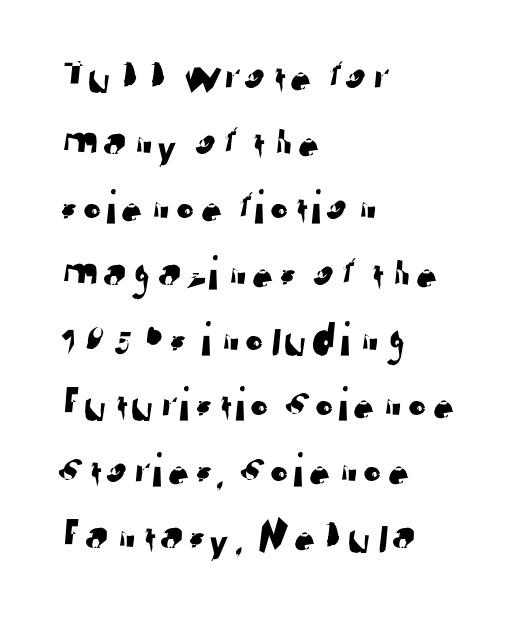
The image shows 49 px sans-serif type; set left-aligned, normal line spacing (1.34x), normal letter spacing, not underlined; low stroke contrast and a medium x-height.
